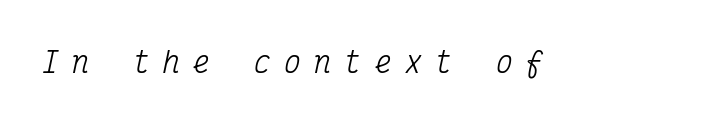
In terms of letterspacing, this is a distinctly airy, spread setting. Stroke terminals: seriffed. The gap between lines stays unmarked. Spacing verdict: monospaced, one width for all characters.
